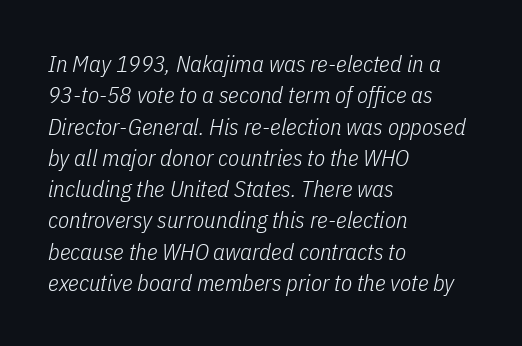
Q: Is the text bold? A: No.
Q: Is the text italic (slanted)? A: Yes, it leans right by about 11 degrees.
Q: Is the text underlined? A: No.
Q: How is the paragraph aligned? A: Left-aligned.
Q: Is the spacing between letters normal or unusually wide? A: Normal.
Q: Is the spacing between lines tight, normal or loose? A: Normal.
